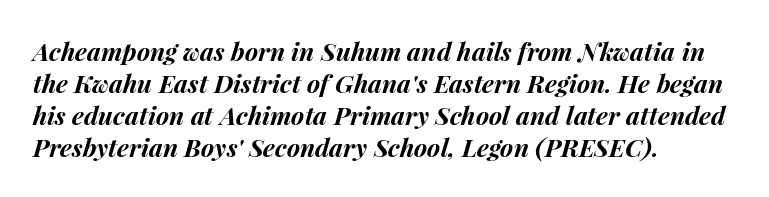
Q: Is the text bold? A: Yes.
Q: Is the text italic (slanted)? A: Yes, it leans right by about 15 degrees.
Q: Is the text underlined? A: No.
Q: How is the paragraph aligned? A: Left-aligned.
Q: Is the spacing between letters normal or unusually wide? A: Normal.
Q: Is the spacing between lines tight, normal or loose? A: Normal.
